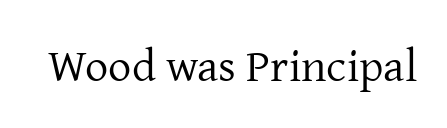
The image shows 46 px regular-weight serif type, upright; set normal letter spacing, not underlined; low stroke contrast and a medium x-height.
